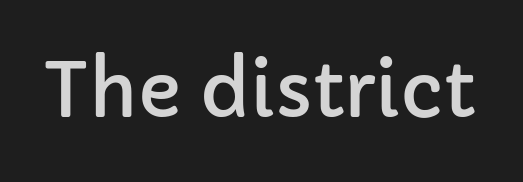
Q: Is the text italic (slanted)? A: No, it is upright.
Q: Is the typeface a serif or a sans-serif typeface? A: Sans-serif.
Q: Is the text underlined? A: No.
Q: Is the spacing between letters normal or unusually wide? A: Normal.
Q: Width (condensed, normal, or wide)? A: Normal.
Q: Stroke contrast? A: Low.
Q: x-height? A: Medium.
Q: Monospaced? A: No.
